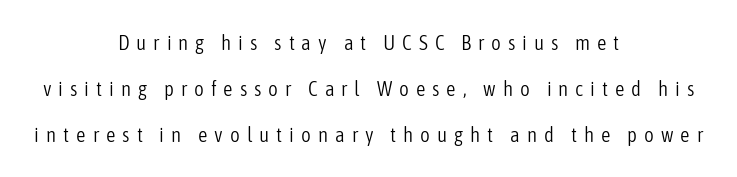
Q: Is the text bold? A: No.
Q: Is the text italic (slanted)? A: No, it is upright.
Q: Is the text underlined? A: No.
Q: How is the paragraph aligned? A: Centered.
Q: Is the spacing between letters normal or unusually wide? A: Unusually wide.
Q: Is the spacing between lines tight, normal or loose? A: Loose.
